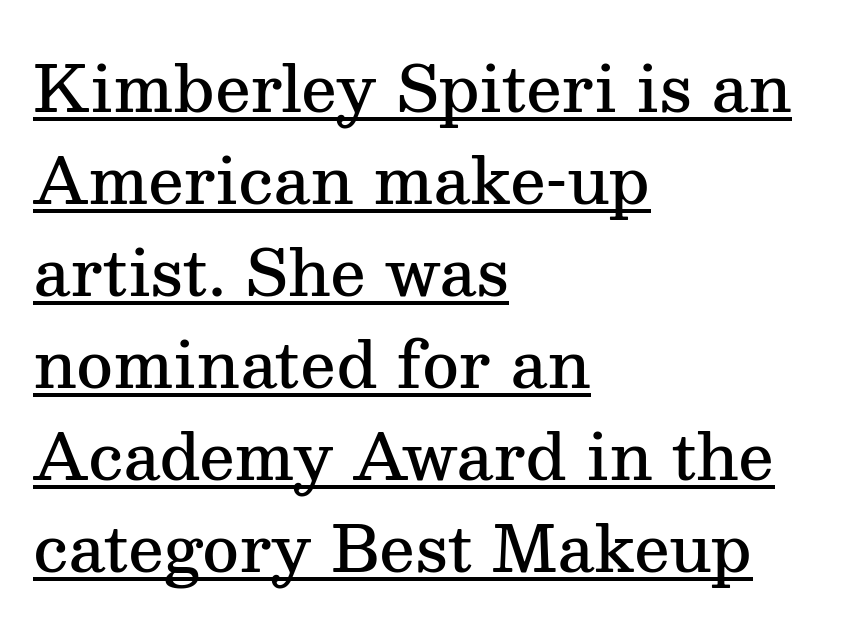
{"serif": "yes", "italic": "no", "bold": "semi", "weight": "semibold", "width": "normal", "stroke_contrast": "medium", "x_height": "medium", "monospaced": "no", "underline": "yes", "align": "left", "line_spacing": "normal", "line_spacing_ratio": 1.46, "letter_spacing": "normal", "letter_spacing_em": 0.0, "glyph_px": 63}
